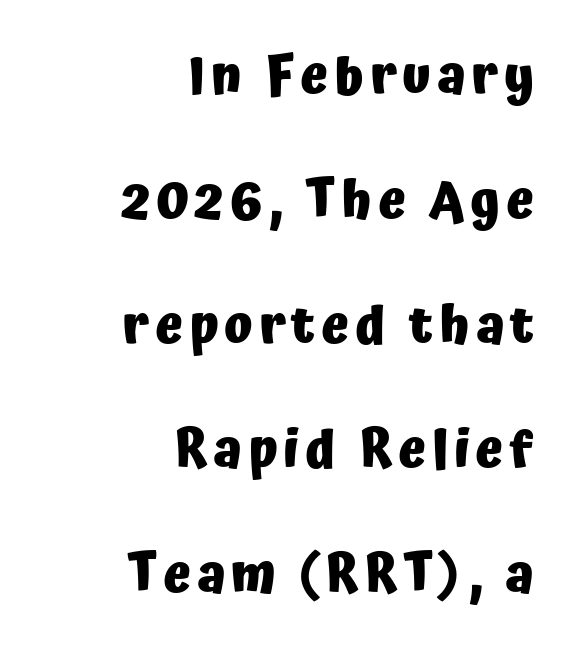
Q: Is the text bold? A: Yes.
Q: Is the text italic (slanted)? A: No, it is upright.
Q: Is the typeface a serif or a sans-serif typeface? A: Sans-serif.
Q: Is the text underlined? A: No.
Q: How is the paragraph aligned? A: Right-aligned.
Q: Is the spacing between lines tight, normal or loose? A: Loose.
Q: Width (condensed, normal, or wide)? A: Normal.
Q: Stroke contrast? A: Low.
Q: x-height? A: Medium.
Q: Monospaced? A: No.
